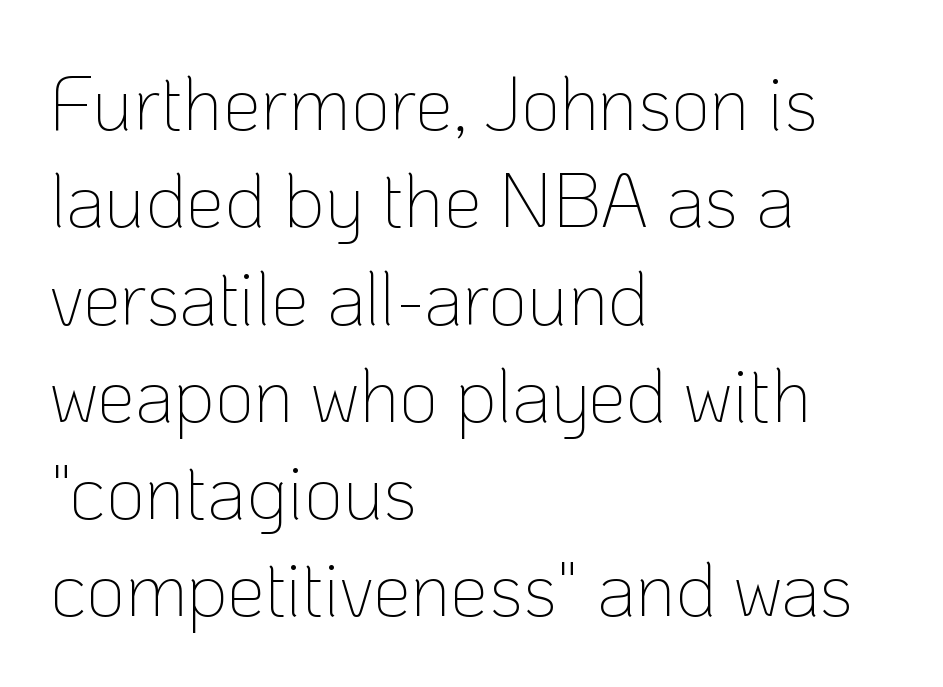
The image shows 76 px thin sans-serif type, upright; set left-aligned, normal line spacing (1.28x), normal letter spacing, not underlined; low stroke contrast and a medium x-height.
